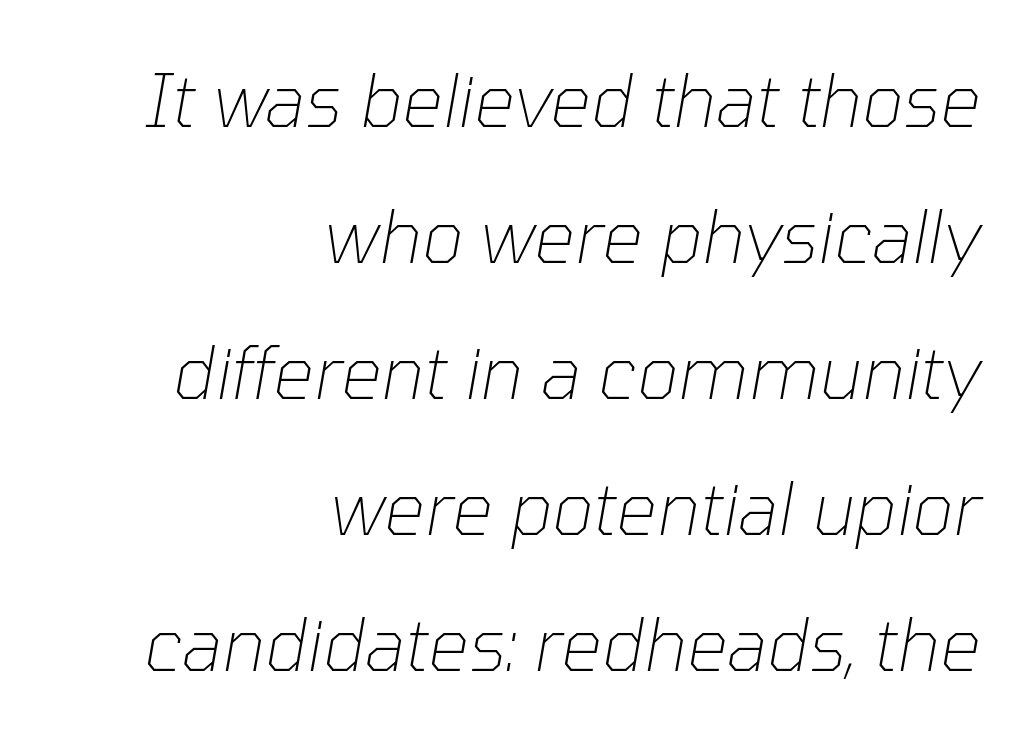
The image shows 72 px thin type, italic (leaning right); set right-aligned, line spacing 1.89x, normal letter spacing, not underlined; low stroke contrast and a medium x-height.
